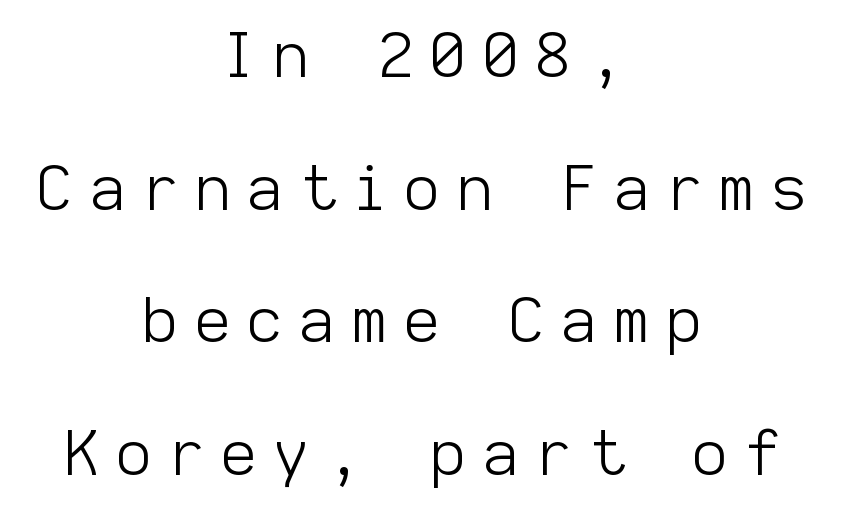
The image shows 62 px light sans-serif type, upright, monospaced; set centered, loose line spacing (2.14x), unusually wide letter spacing (+0.27 em), not underlined; low stroke contrast and a medium x-height.
